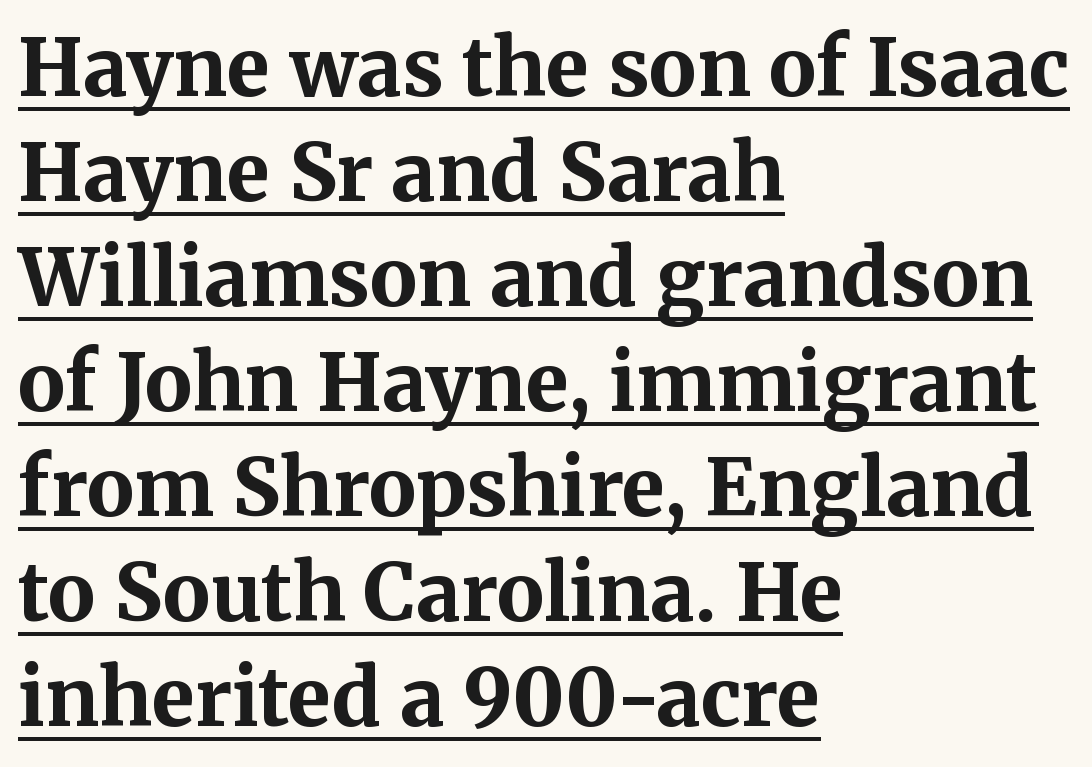
The image shows 79 px bold serif type, upright; set left-aligned, normal line spacing (1.33x), normal letter spacing, underlined; medium stroke contrast and a medium x-height.
